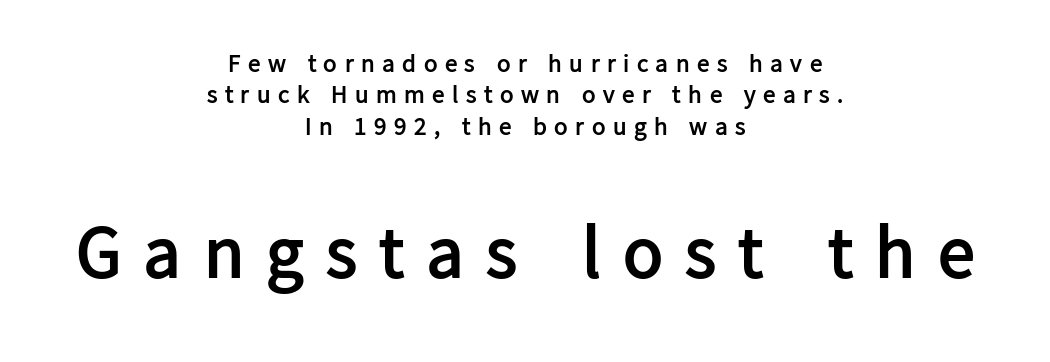
Nobody drew a line under any word here. Size contrast runs from small at the top to large at the bottom. The letters are spread apart with noticeably loose tracking. This sample keeps an unexceptional amount of space between lines. Is this a fixed-width face? No — the glyphs have proportional, varying widths. Caption: bold face, heavy strokes.
